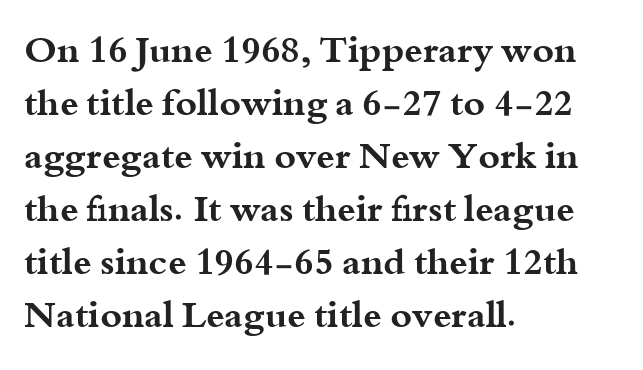
The image shows 37 px bold, wide serif type, upright; set left-aligned, normal line spacing (1.43x), normal letter spacing, not underlined; medium stroke contrast and a small x-height.
